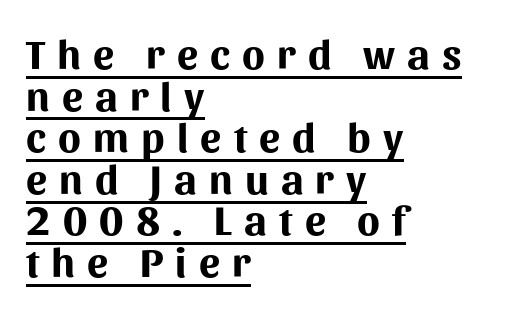
{"serif": "no", "italic": "no", "bold": "yes", "weight": "bold", "width": "normal", "stroke_contrast": "medium", "x_height": "medium", "monospaced": "no", "underline": "yes", "align": "left", "line_spacing": "tight", "line_spacing_ratio": 0.99, "letter_spacing": "wide", "letter_spacing_em": 0.29, "glyph_px": 42}
